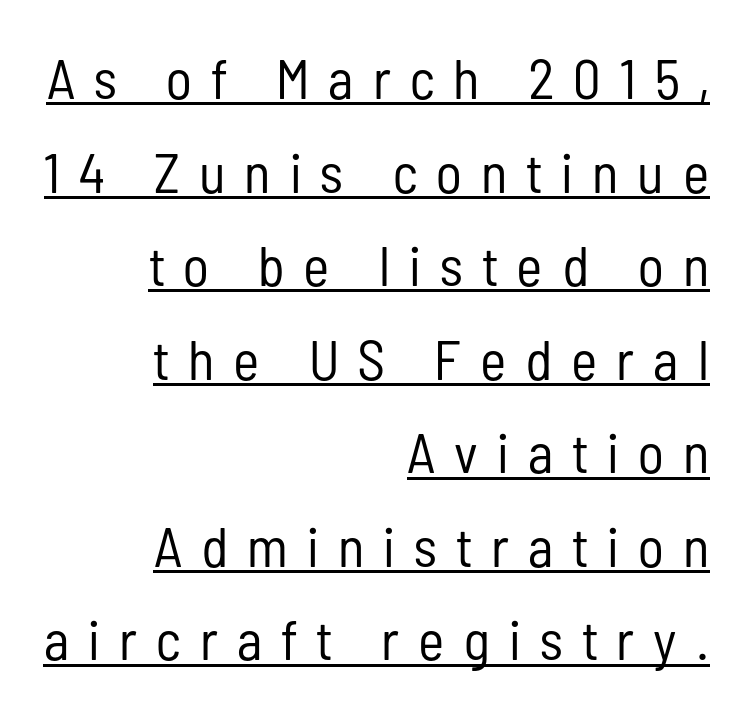
Bold? No — there's no thickening of the strokes. Normally led — the rows are evenly, conventionally spaced. The paragraph shown leans on its right margin. Here the designer chose a conventional face with non-uniform glyph widths.
